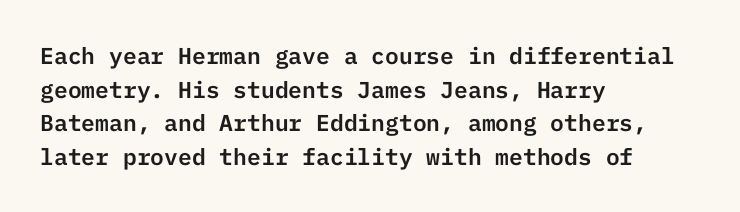
The image shows 23 px text type, upright; set left-aligned, normal line spacing (1.46x), normal letter spacing, not underlined.
